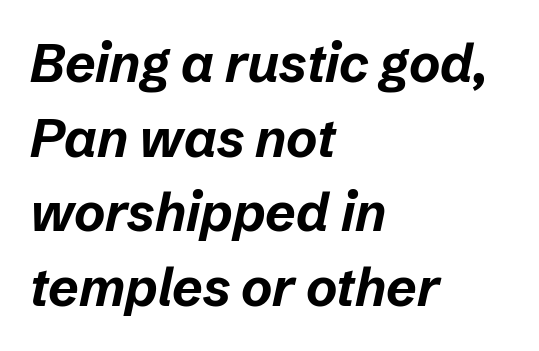
Q: Is the text bold? A: Yes.
Q: Is the text italic (slanted)? A: Yes, it leans right by about 12 degrees.
Q: Is the text underlined? A: No.
Q: How is the paragraph aligned? A: Left-aligned.
Q: Is the spacing between letters normal or unusually wide? A: Normal.
Q: Is the spacing between lines tight, normal or loose? A: Normal.
Q: Width (condensed, normal, or wide)? A: Normal.
Q: Stroke contrast? A: Low.
Q: x-height? A: Medium.
Q: Monospaced? A: No.
